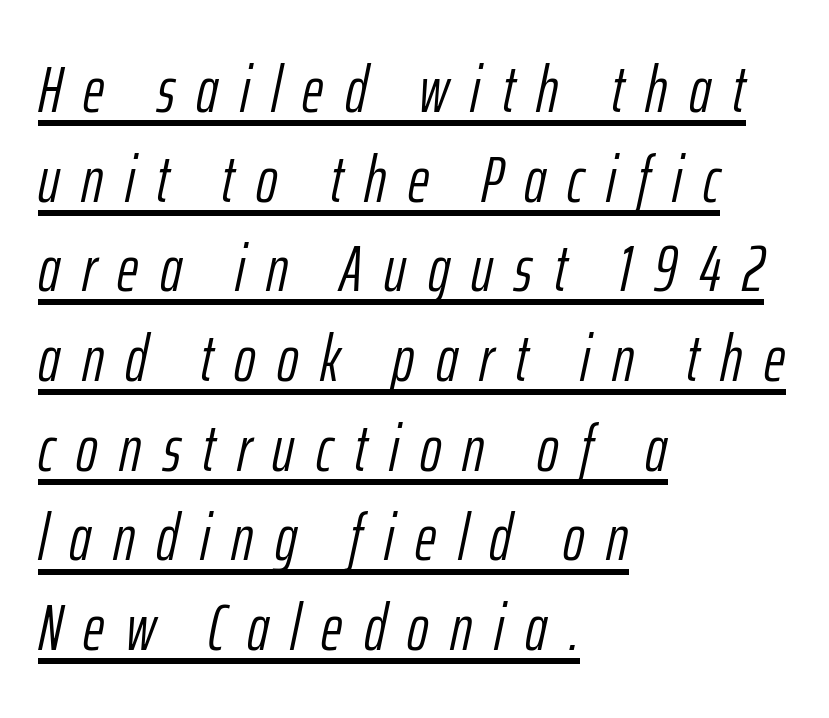
{"italic": "yes", "lean": "right", "slant_degrees": 12, "bold": "no", "weight": "light", "width": "condensed", "stroke_contrast": "low", "x_height": "medium", "monospaced": "no", "underline": "yes", "align": "left", "line_spacing": "normal", "line_spacing_ratio": 1.38, "letter_spacing": "wide", "letter_spacing_em": 0.33, "glyph_px": 65}
